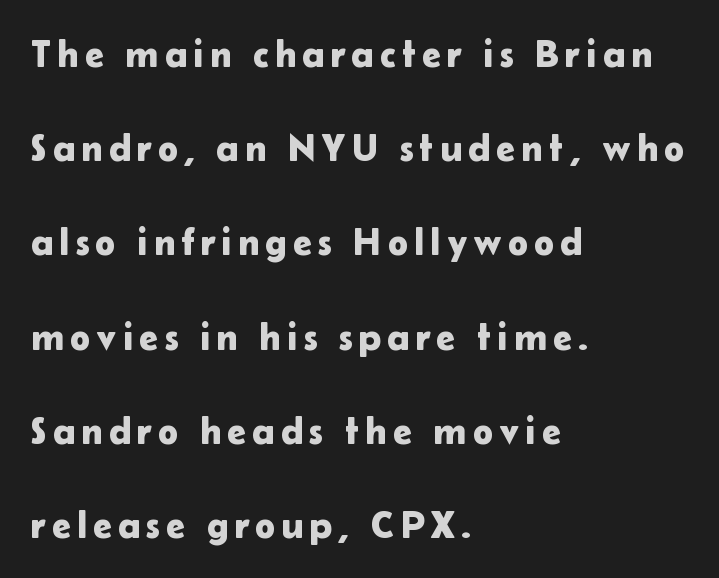
Q: Is the text italic (slanted)? A: No, it is upright.
Q: Is the typeface a serif or a sans-serif typeface? A: Sans-serif.
Q: Is the text underlined? A: No.
Q: How is the paragraph aligned? A: Left-aligned.
Q: Is the spacing between lines tight, normal or loose? A: Loose.
Q: Width (condensed, normal, or wide)? A: Normal.
Q: Stroke contrast? A: Low.
Q: x-height? A: Medium.
Q: Monospaced? A: No.
